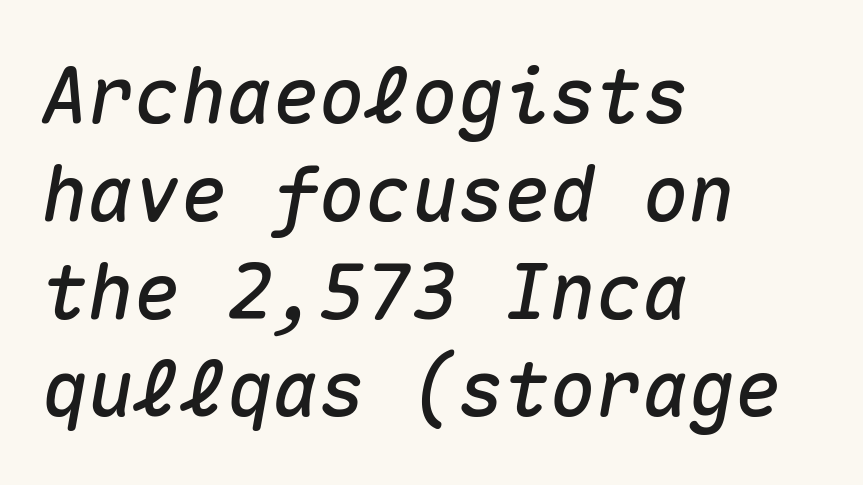
The image shows 77 px text type, italic (leaning right), monospaced; set left-aligned, normal line spacing (1.27x), normal letter spacing, not underlined; medium stroke contrast and a medium x-height.
